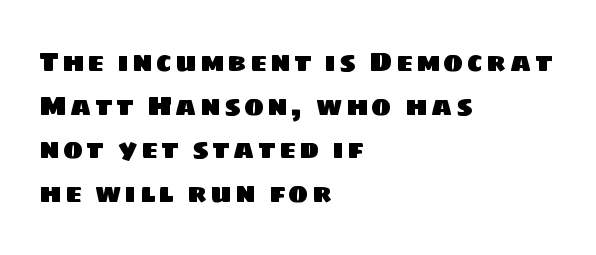
The image shows 27 px text type; set left-aligned, normal line spacing (1.62x), not underlined.
